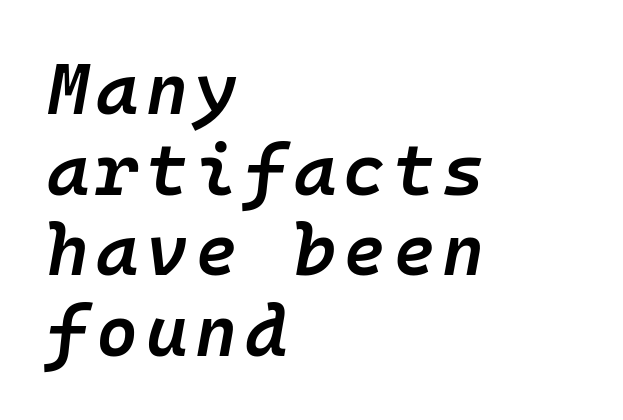
{"italic": "yes", "lean": "right", "slant_degrees": 10, "bold": "semi", "weight": "semibold", "width": "normal", "stroke_contrast": "low", "x_height": "medium", "monospaced": "yes", "underline": "no", "align": "left", "line_spacing": "tight", "line_spacing_ratio": 1.12, "glyph_px": 72}
